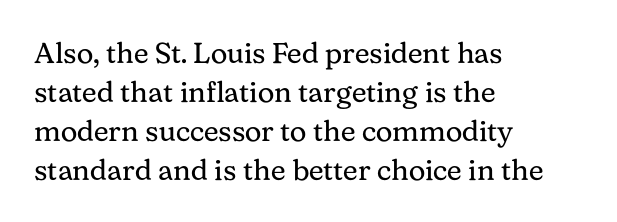
Q: Is the text bold? A: No.
Q: Is the text italic (slanted)? A: No, it is upright.
Q: Is the typeface a serif or a sans-serif typeface? A: Serif.
Q: Is the text underlined? A: No.
Q: How is the paragraph aligned? A: Left-aligned.
Q: Is the spacing between letters normal or unusually wide? A: Normal.
Q: Is the spacing between lines tight, normal or loose? A: Normal.
Q: Width (condensed, normal, or wide)? A: Normal.
Q: Stroke contrast? A: Medium.
Q: x-height? A: Medium.
Q: Monospaced? A: No.
